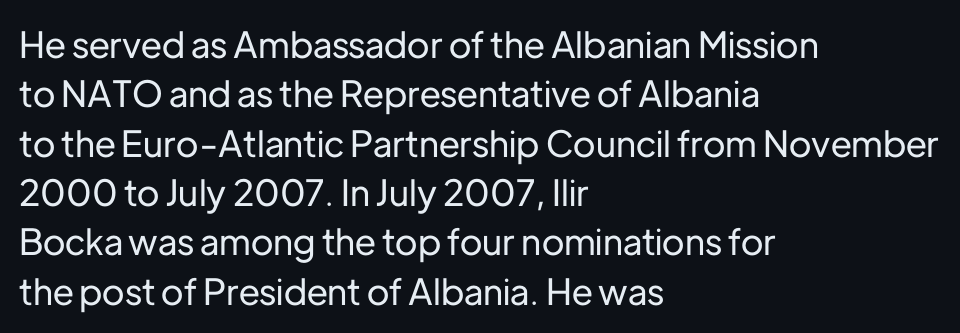
The image shows 36 px sans-serif type, upright; set left-aligned, normal line spacing (1.37x), normal letter spacing, not underlined; low stroke contrast and a medium x-height.
